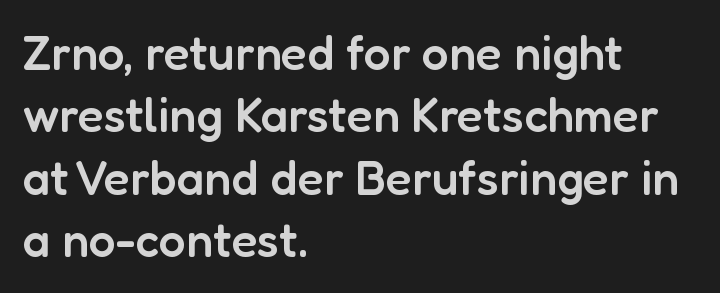
Is the letter spacing exaggerated? No — it looks like the ordinary default. Underlining? Definitely not there. Line starts are locked; line ends wander. Moderately thickened strokes mark this as semibold type.
